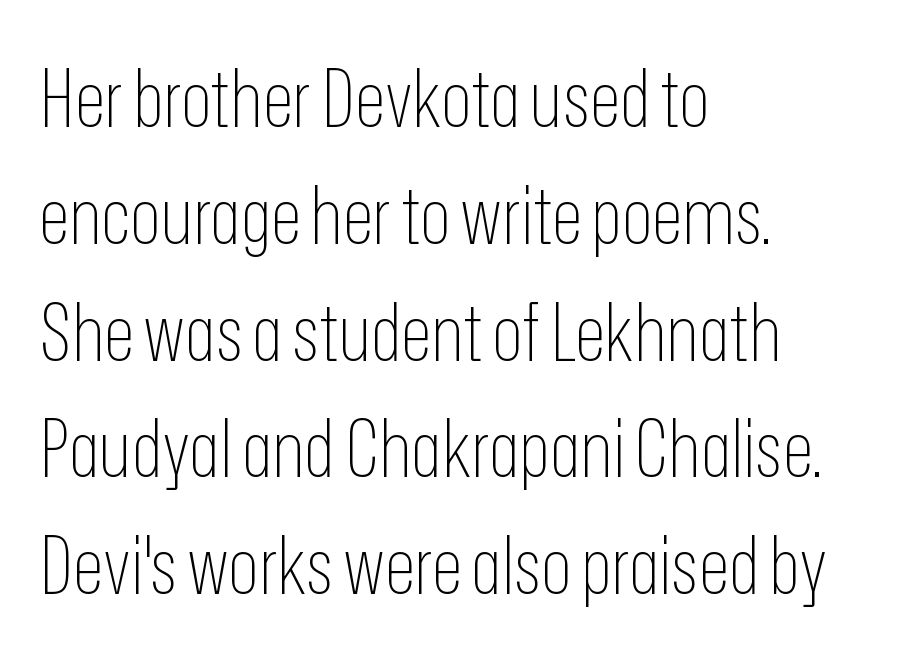
The compositor pushed each line to the left boundary. The area under the type is left untouched. The strokes are not fattened; the text isn't bold. The leading is moderate, giving the passage an even texture. When letters stand straight like this, we call the style roman or upright.
